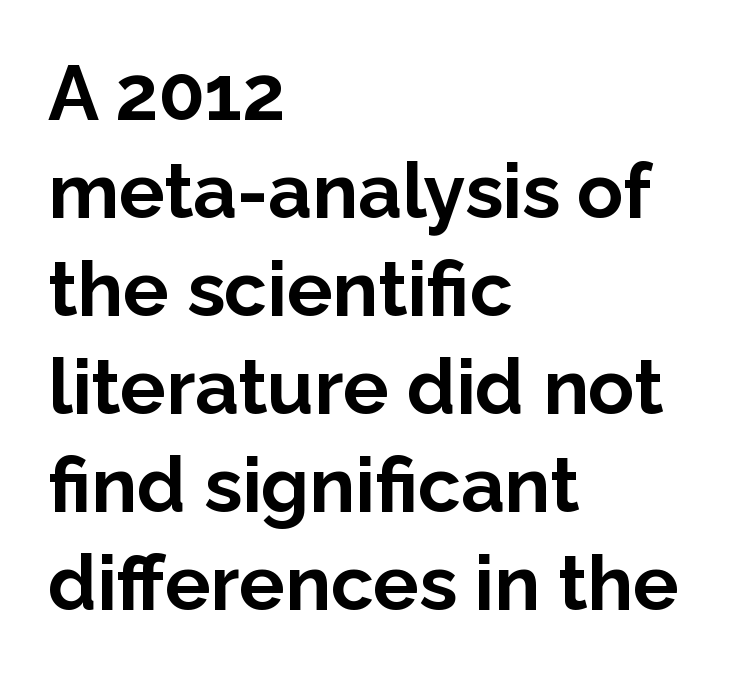
The text was rendered using a sans face with plain stroke endings. Summary of vertical rhythm: regular, with standard interline spacing. Looks like regular typesetting: each glyph gets only the width it needs. The specimen reads as upright at a glance. No word sits above an underline. I'd describe the lettering as bold — thick and assertive.
